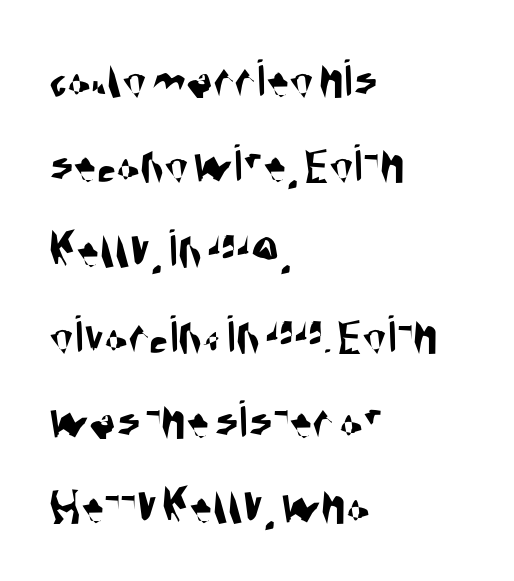
A sans-serif font was chosen for this passage. A classic flush-left, rag-right setting is used for this passage. One glance says typical: line gaps are just what's usual. Spacing between characters is what you'd get straight out of the box.
